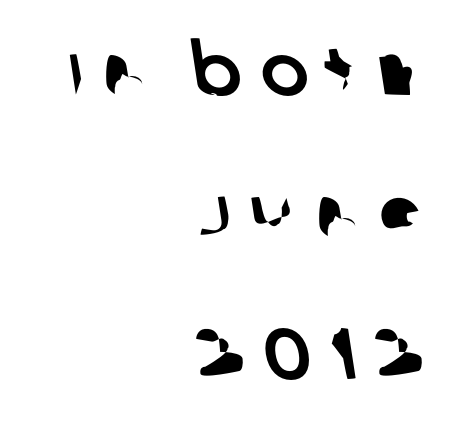
A sans-serif font was chosen for this passage. Every row of glyphs terminates at an identical x-position on the right. Proportional: the letters do not fall into vertical columns. The tracking reads as deliberately expanded to a designer's eye.
